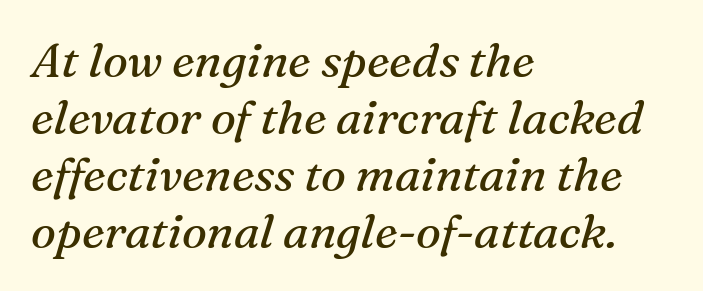
This sample uses a serif face. Looks like regular typesetting: each glyph gets only the width it needs. Check under the words: just untouched page. Characters follow at the spacing the type designer built in. The face looks like a standard text weight, possibly lighter. The passage shown leans; its letterforms are oblique.
